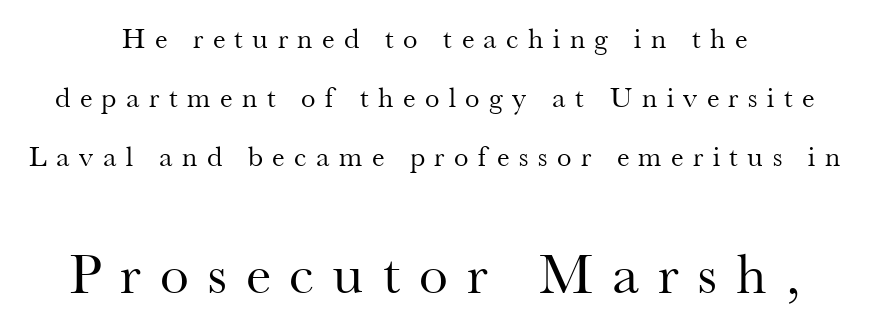
The image shows 58 px regular-weight serif type, upright; set centered, loose line spacing (2.04x), unusually wide letter spacing (+0.33 em), not underlined; the second (bottom) block is 2.0x larger; medium stroke contrast and a small x-height.
